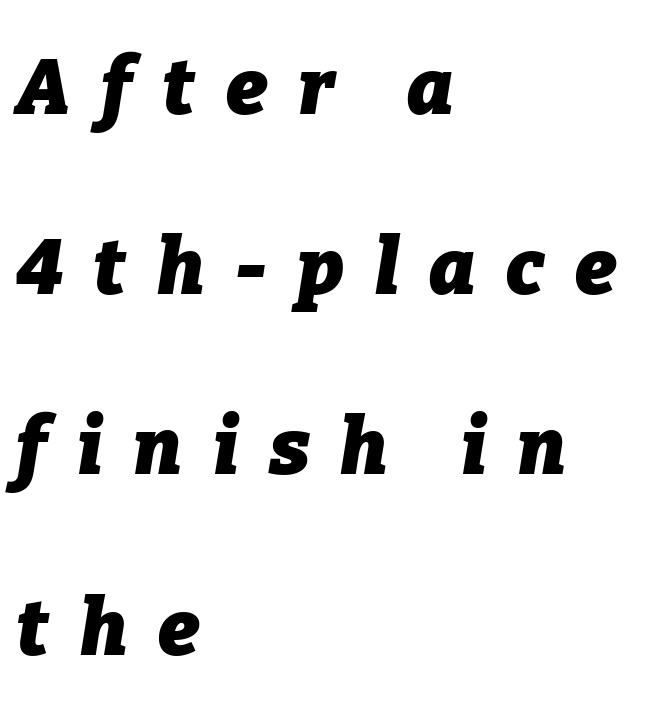
Horizontal alignment here is leftward, the default for most running prose. The passage shown is not underscored anywhere. Set as a true bold cut, around the 700 mark. How would I describe the line gaps? Wide and relaxed. Quick note: italic.
